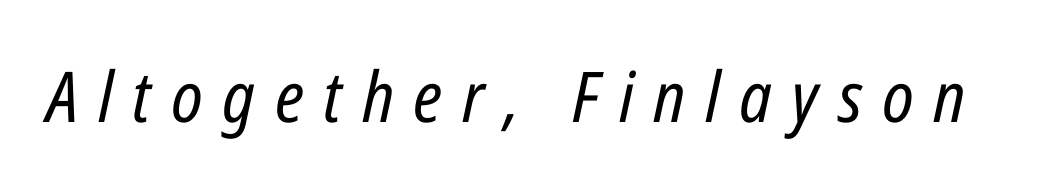
{"italic": "yes", "lean": "right", "slant_degrees": 12, "bold": "no", "weight": "regular", "width": "condensed", "stroke_contrast": "low", "x_height": "medium", "monospaced": "no", "underline": "no", "letter_spacing": "wide", "letter_spacing_em": 0.28, "glyph_px": 70}
